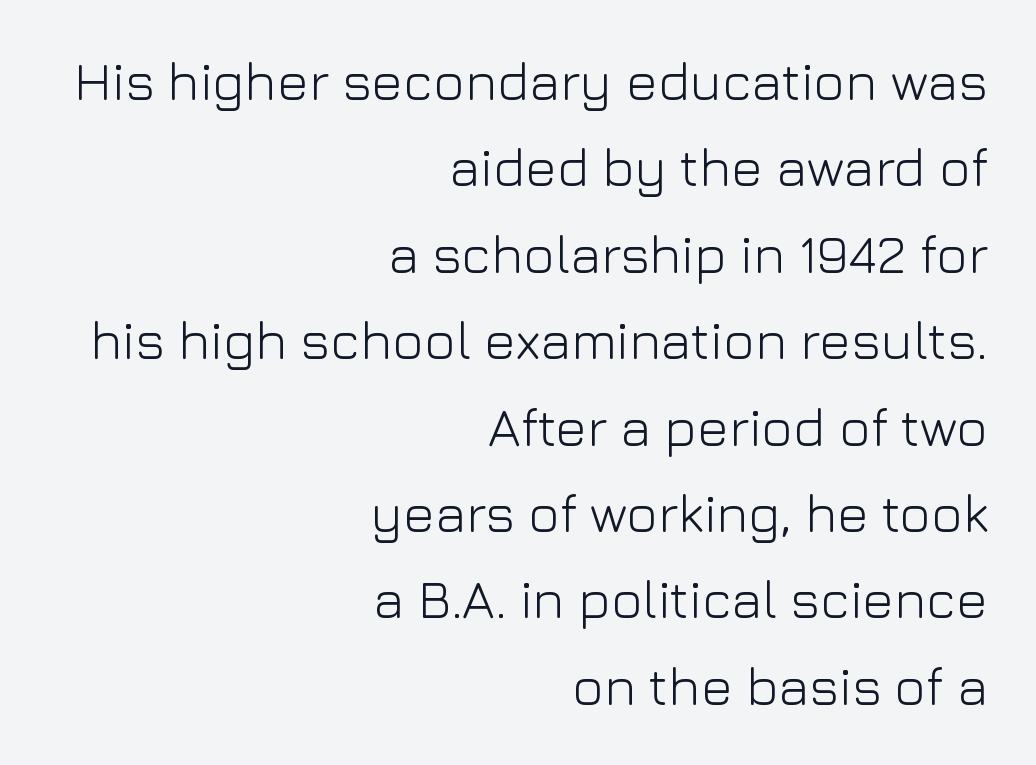
{"serif": "no", "italic": "no", "bold": "no", "weight": "light", "width": "normal", "stroke_contrast": "low", "x_height": "medium", "monospaced": "no", "underline": "no", "align": "right", "line_spacing": "normal", "line_spacing_ratio": 1.63, "letter_spacing": "normal", "letter_spacing_em": 0.0, "glyph_px": 53}
